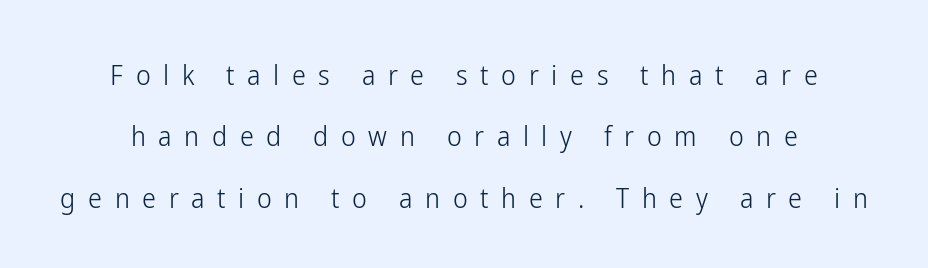
Q: Is the text bold? A: No.
Q: Is the text italic (slanted)? A: No, it is upright.
Q: Is the typeface a serif or a sans-serif typeface? A: Sans-serif.
Q: Is the text underlined? A: No.
Q: Is the spacing between letters normal or unusually wide? A: Unusually wide.
Q: Is the spacing between lines tight, normal or loose? A: Loose.
Q: Width (condensed, normal, or wide)? A: Condensed.
Q: Stroke contrast? A: Low.
Q: x-height? A: Medium.
Q: Monospaced? A: No.
